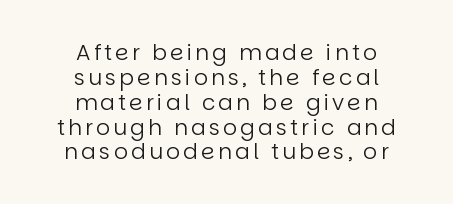
The image shows 22 px text type, upright; set centered, tight line spacing (1.13x), not underlined.
